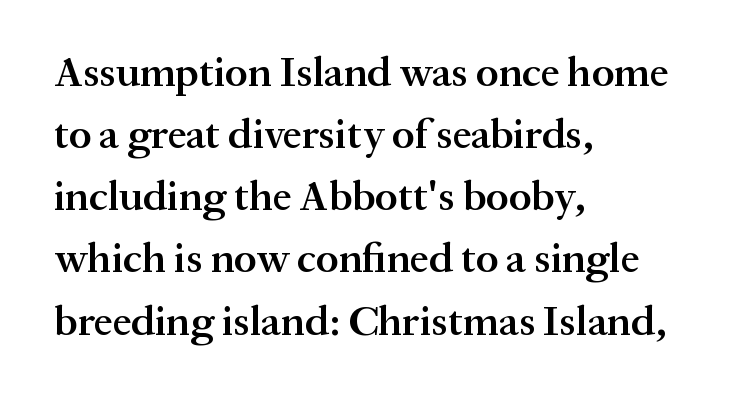
The image shows 42 px semibold serif type, upright; set left-aligned, normal line spacing (1.48x), normal letter spacing, not underlined; medium stroke contrast and a medium x-height.
